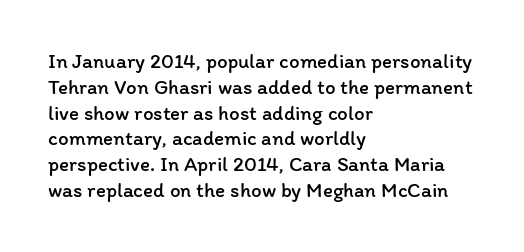
Visually the block forms a straight wall on the left and a jagged coastline on the right. This sample uses plain, unmodified letter spacing. The face looks like a standard text weight, possibly lighter. Check under the words: just untouched page. Does the lettering tilt? It doesn't — this is upright.
